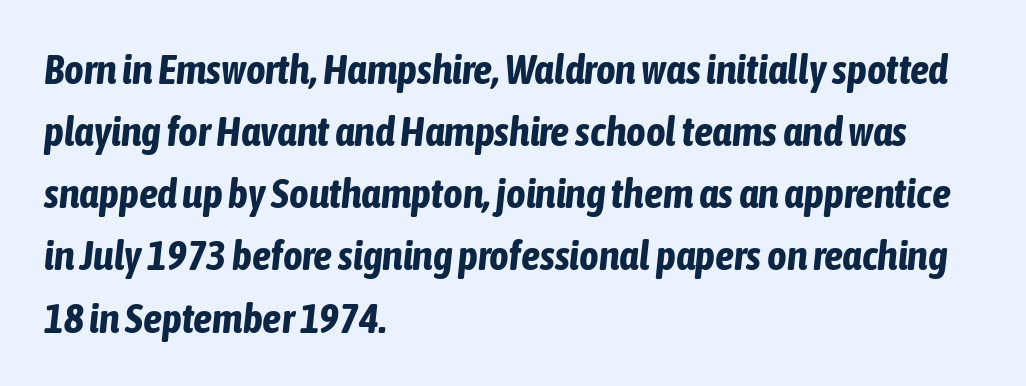
The image shows 42 px bold, condensed type, italic (leaning right); set left-aligned, normal line spacing (1.48x), normal letter spacing, not underlined; low stroke contrast and a medium x-height.
